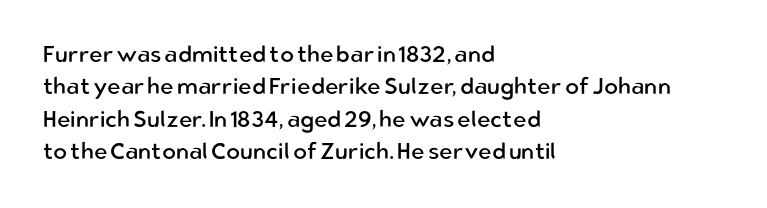
{"italic": "no", "bold": "no", "underline": "no", "align": "left", "line_spacing": "normal", "line_spacing_ratio": 1.41, "letter_spacing": "normal", "letter_spacing_em": 0.0, "glyph_px": 23}
